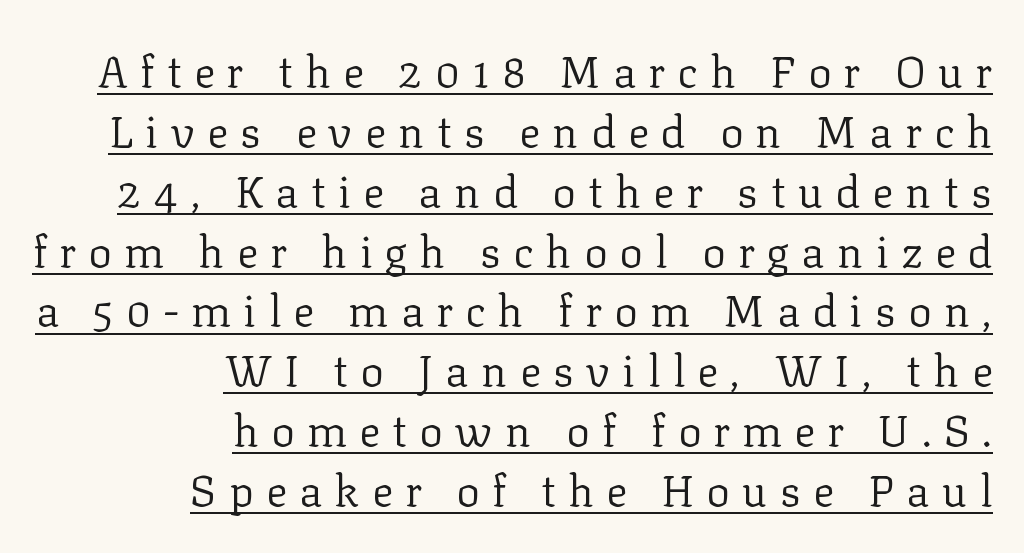
{"serif": "yes", "italic": "no", "bold": "no", "weight": "regular", "width": "normal", "stroke_contrast": "low", "x_height": "medium", "monospaced": "no", "underline": "yes", "align": "right", "line_spacing": "normal", "line_spacing_ratio": 1.36, "letter_spacing": "wide", "letter_spacing_em": 0.28, "glyph_px": 44}
